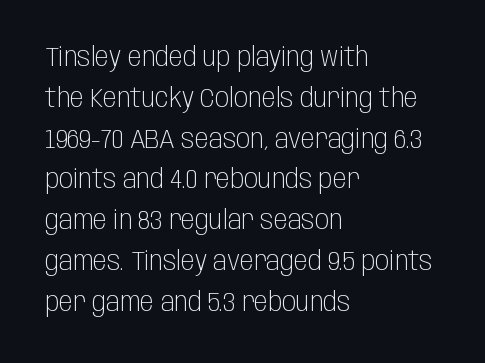
The gap between lines stays unmarked. No extra tracking has been applied to these lines. Does the leading feel generous? No, just average. Short and long lines alike share a common starting point at left.
